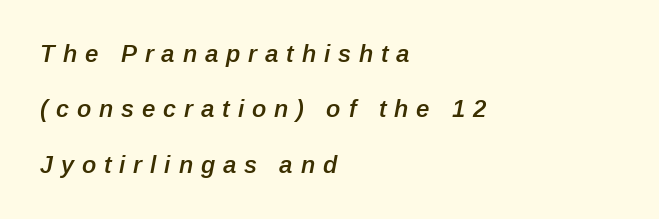
Q: Is the text bold? A: Semi-bold.
Q: Is the text italic (slanted)? A: Yes, it leans right by about 12 degrees.
Q: Is the text underlined? A: No.
Q: How is the paragraph aligned? A: Left-aligned.
Q: Is the spacing between letters normal or unusually wide? A: Unusually wide.
Q: Is the spacing between lines tight, normal or loose? A: Loose.
